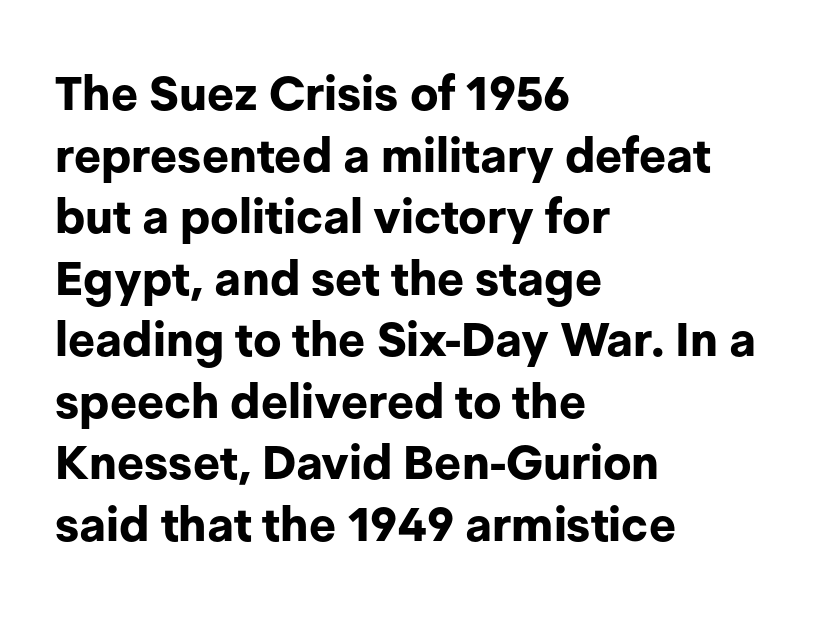
Q: Is the text bold? A: Yes.
Q: Is the text italic (slanted)? A: No, it is upright.
Q: Is the typeface a serif or a sans-serif typeface? A: Sans-serif.
Q: Is the text underlined? A: No.
Q: How is the paragraph aligned? A: Left-aligned.
Q: Is the spacing between letters normal or unusually wide? A: Normal.
Q: Is the spacing between lines tight, normal or loose? A: Normal.
Q: Width (condensed, normal, or wide)? A: Normal.
Q: Stroke contrast? A: Low.
Q: x-height? A: Medium.
Q: Monospaced? A: No.
